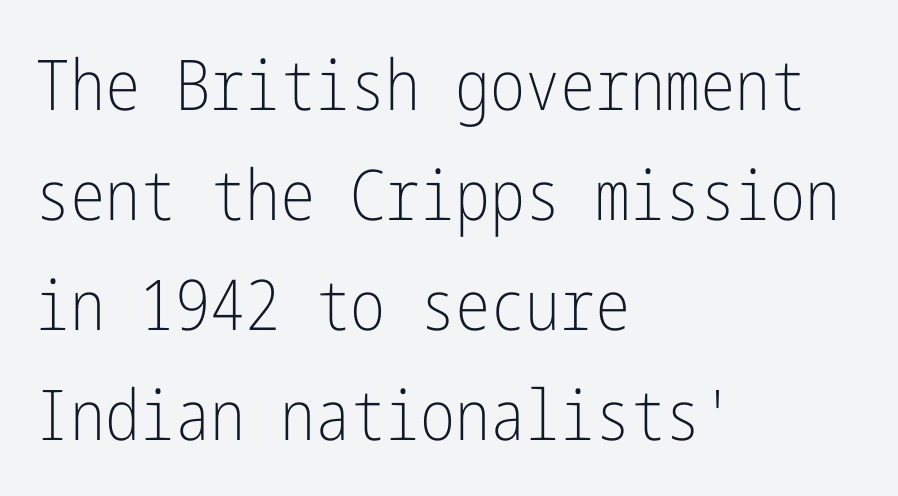
{"serif": "no", "italic": "no", "bold": "no", "weight": "light", "width": "condensed", "stroke_contrast": "low", "x_height": "medium", "underline": "no", "align": "left", "line_spacing": "normal", "line_spacing_ratio": 1.57, "letter_spacing": "normal", "letter_spacing_em": 0.0, "glyph_px": 70}
